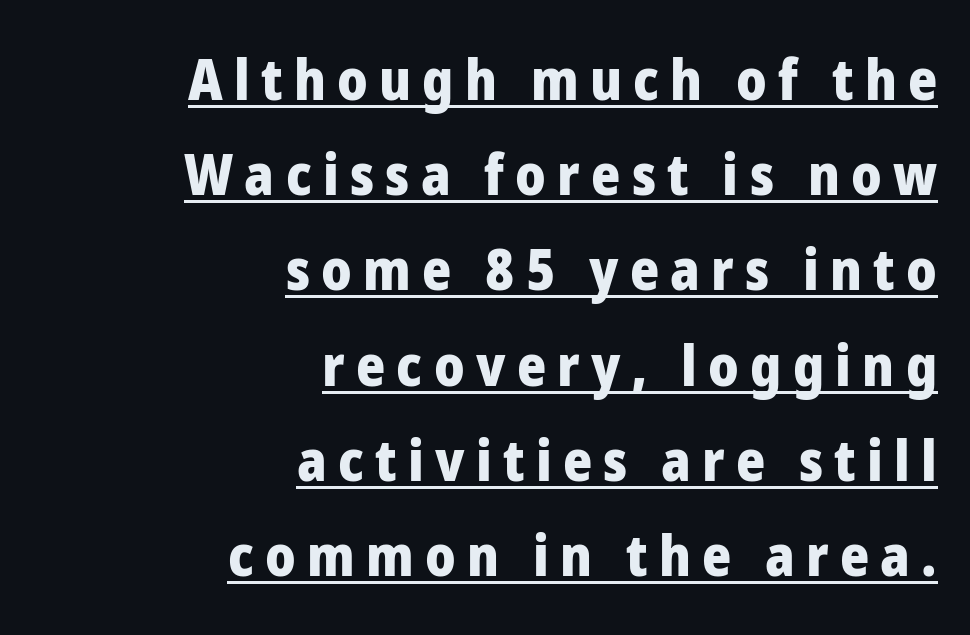
The image shows 56 px heavy sans-serif type, upright; set right-aligned, normal line spacing (1.7x), unusually wide letter spacing (+0.2 em), underlined; low stroke contrast and a medium x-height.
